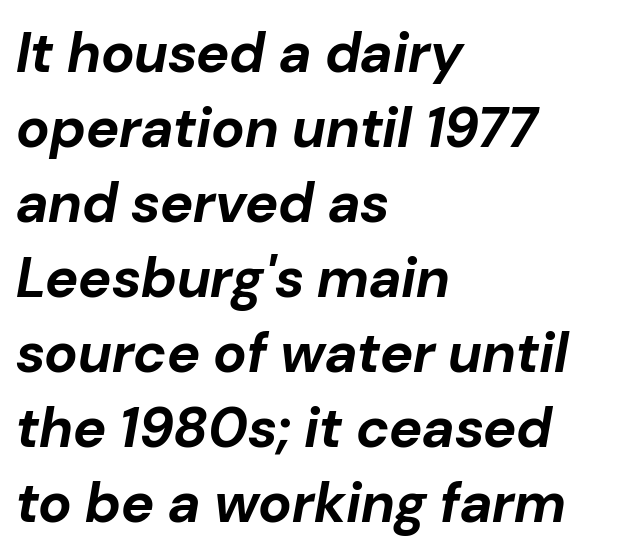
Q: Is the text bold? A: Yes.
Q: Is the text italic (slanted)? A: Yes, it leans right by about 10 degrees.
Q: Is the text underlined? A: No.
Q: How is the paragraph aligned? A: Left-aligned.
Q: Is the spacing between letters normal or unusually wide? A: Normal.
Q: Is the spacing between lines tight, normal or loose? A: Normal.
Q: Width (condensed, normal, or wide)? A: Normal.
Q: Stroke contrast? A: Low.
Q: x-height? A: Medium.
Q: Monospaced? A: No.
